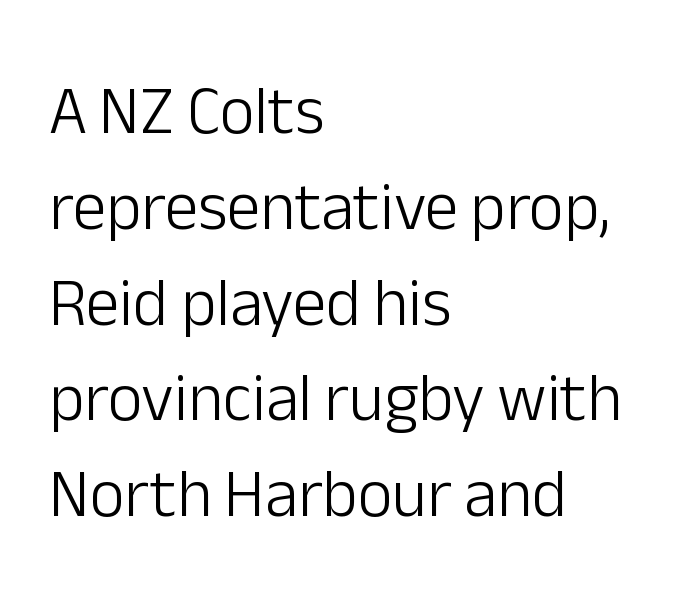
{"serif": "no", "italic": "no", "bold": "no", "weight": "light", "width": "normal", "stroke_contrast": "low", "x_height": "medium", "monospaced": "no", "underline": "no", "align": "left", "line_spacing": "normal", "line_spacing_ratio": 1.43, "letter_spacing": "normal", "letter_spacing_em": 0.0, "glyph_px": 67}
